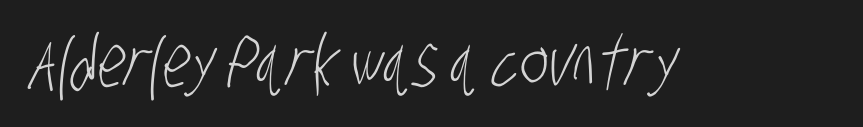
The image shows 72 px light, condensed sans-serif type; set normal letter spacing, not underlined; low stroke contrast and a large x-height.
